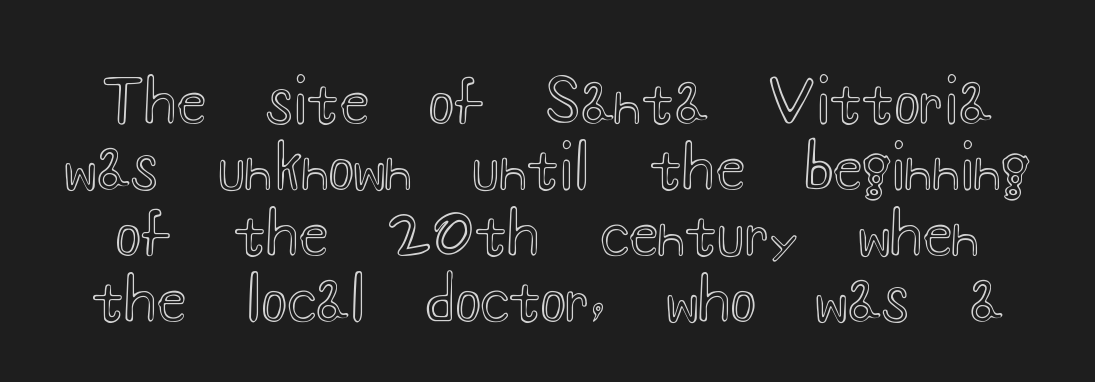
Q: Is the text italic (slanted)? A: No, it is upright.
Q: Is the text underlined? A: No.
Q: Is the spacing between letters normal or unusually wide? A: Normal.
Q: Is the spacing between lines tight, normal or loose? A: Tight.
Q: Width (condensed, normal, or wide)? A: Wide.
Q: x-height? A: Small.
Q: Monospaced? A: No.
